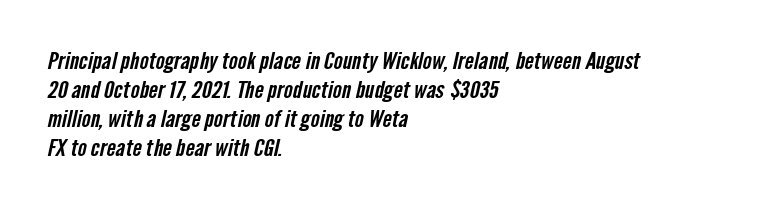
Q: Is the text underlined? A: No.
Q: How is the paragraph aligned? A: Left-aligned.
Q: Is the spacing between letters normal or unusually wide? A: Normal.
